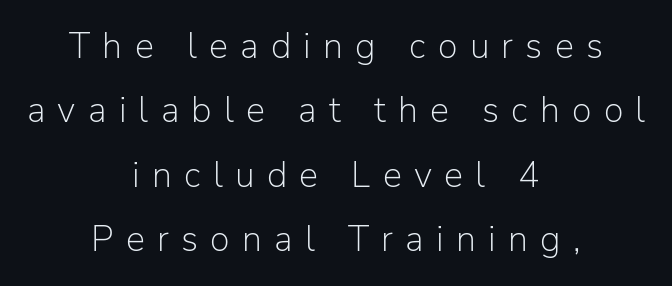
Q: Is the text bold? A: No.
Q: Is the text italic (slanted)? A: No, it is upright.
Q: Is the typeface a serif or a sans-serif typeface? A: Sans-serif.
Q: Is the text underlined? A: No.
Q: How is the paragraph aligned? A: Centered.
Q: Is the spacing between letters normal or unusually wide? A: Unusually wide.
Q: Width (condensed, normal, or wide)? A: Normal.
Q: Stroke contrast? A: Low.
Q: x-height? A: Medium.
Q: Monospaced? A: No.
